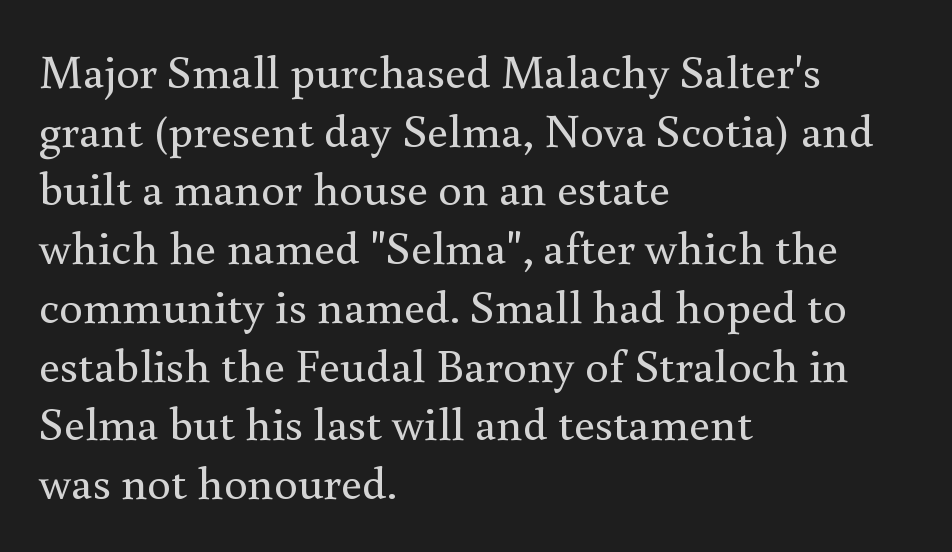
{"serif": "yes", "italic": "no", "bold": "no", "weight": "regular", "width": "normal", "x_height": "small", "monospaced": "no", "underline": "no", "align": "left", "line_spacing": "normal", "line_spacing_ratio": 1.25, "letter_spacing": "normal", "letter_spacing_em": 0.0, "glyph_px": 47}
